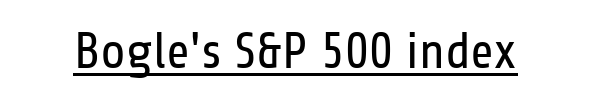
Q: Is the text bold? A: No.
Q: Is the text italic (slanted)? A: No, it is upright.
Q: Is the typeface a serif or a sans-serif typeface? A: Sans-serif.
Q: Is the text underlined? A: Yes.
Q: Is the spacing between letters normal or unusually wide? A: Normal.
Q: Width (condensed, normal, or wide)? A: Condensed.
Q: Stroke contrast? A: Low.
Q: x-height? A: Medium.
Q: Monospaced? A: No.
